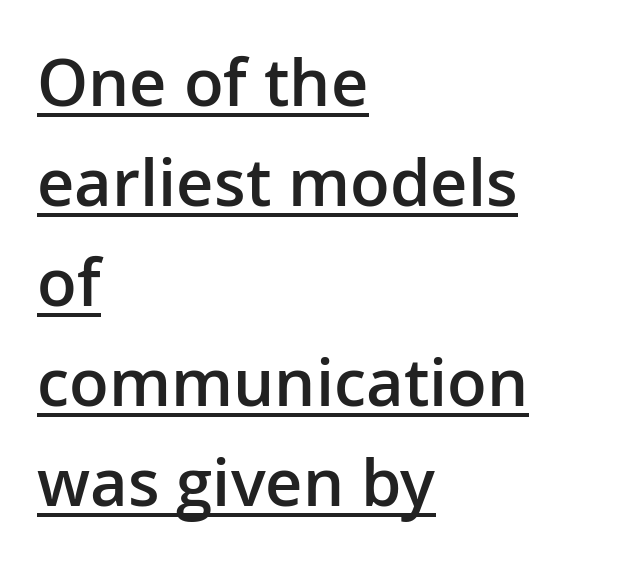
These lines are rendered in a variable-pitch font. Posture: vertical. The face used here appears with an underline applied. Nobody touched the tracking dial on this one. These lines stack with their left ends in a neat column.
